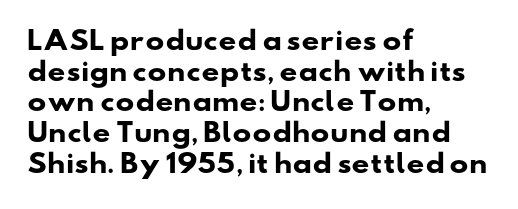
Standard letterfit; no display-style spreading of the glyphs. Only glyphs here, with clear space below each row. Is the block centered? No — it sits flush against the left margin. Typesetter's note: full bold, strokes at maximum text heaviness.
